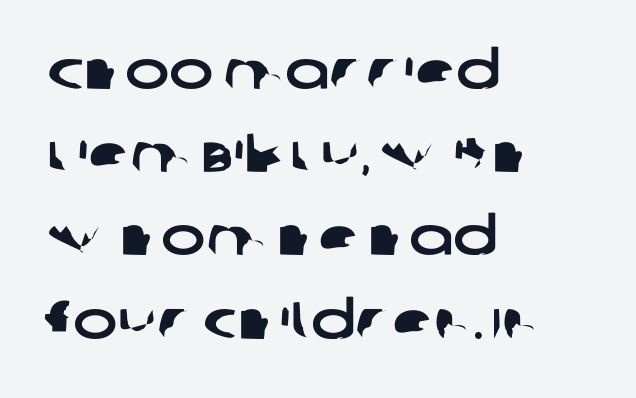
The letters advance in unequal steps, a hallmark of proportional type. Vertical spacing — default. The ragged edge is on the right, which tells us the setting is flush left. Here the glyphs are tracked normally, forming tight word shapes. Unlike a traditional serif, this face leaves its strokes unadorned.
